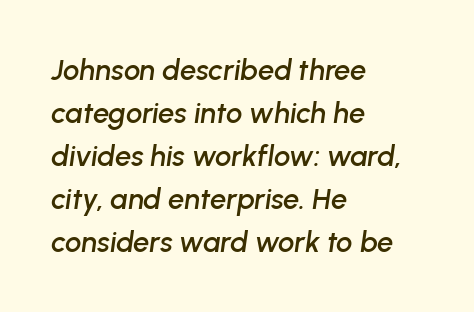
{"italic": "yes", "lean": "right", "slant_degrees": 8, "width": "normal", "stroke_contrast": "low", "x_height": "medium", "monospaced": "no", "underline": "no", "align": "left", "line_spacing": "normal", "line_spacing_ratio": 1.48, "letter_spacing": "normal", "letter_spacing_em": 0.0, "glyph_px": 29}
